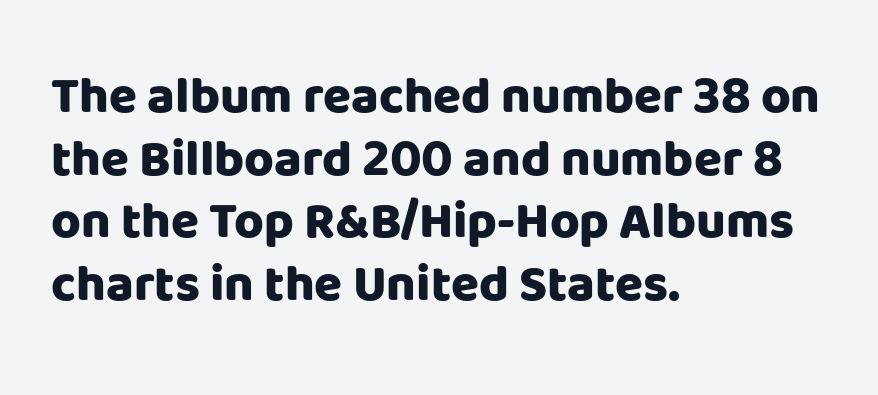
Q: Is the text bold? A: Yes.
Q: Is the text italic (slanted)? A: No, it is upright.
Q: Is the typeface a serif or a sans-serif typeface? A: Sans-serif.
Q: Is the text underlined? A: No.
Q: How is the paragraph aligned? A: Left-aligned.
Q: Is the spacing between letters normal or unusually wide? A: Normal.
Q: Width (condensed, normal, or wide)? A: Normal.
Q: Stroke contrast? A: Low.
Q: x-height? A: Large.
Q: Monospaced? A: No.
